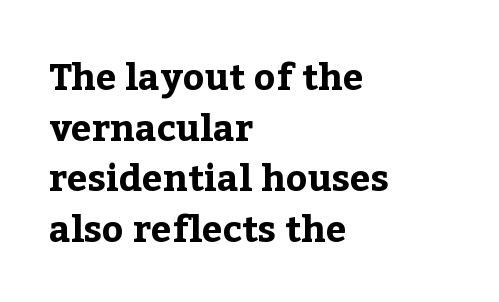
{"serif": "yes", "italic": "no", "bold": "yes", "weight": "bold", "width": "normal", "stroke_contrast": "low", "x_height": "medium", "monospaced": "no", "underline": "no", "align": "left", "line_spacing": "normal", "line_spacing_ratio": 1.37, "letter_spacing": "normal", "letter_spacing_em": 0.0, "glyph_px": 37}
